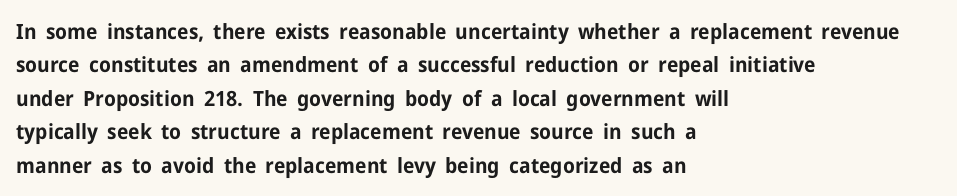
The image shows 21 px bold type, upright; set left-aligned, normal line spacing (1.59x), normal letter spacing, not underlined.
